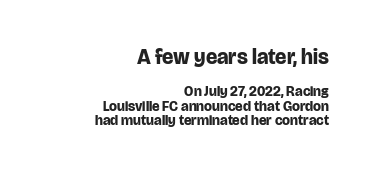
The image shows 21 px bold type, upright; set right-aligned, tight line spacing (1.03x), normal letter spacing, not underlined; the first (top) block is 1.5x larger.
